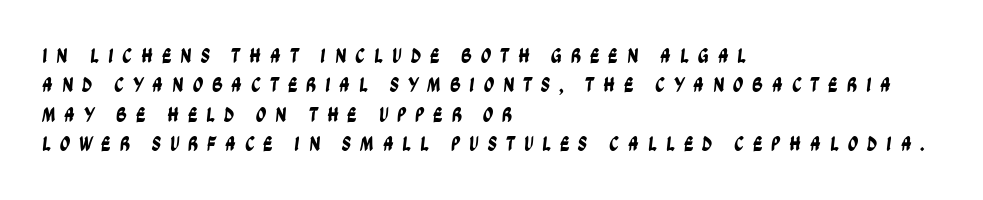
The tracking jumps out immediately: characters are airy and widely separated. Interline gaps are of average width in this sample. Short and long lines alike share a common starting point at left. Beneath every word, the page is bare.
